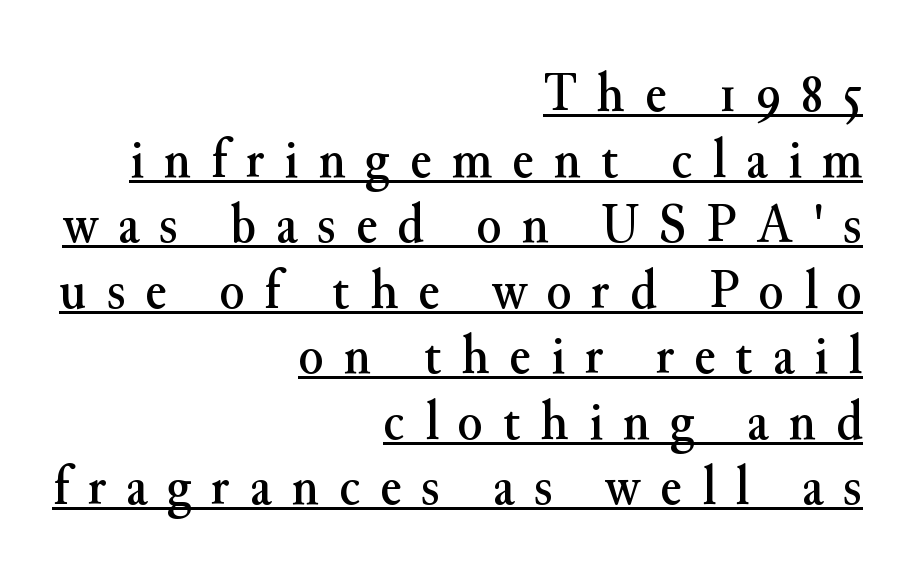
The image shows 57 px serif type, upright; set right-aligned, tight line spacing (1.15x), unusually wide letter spacing (+0.35 em), underlined; medium stroke contrast and a small x-height.
